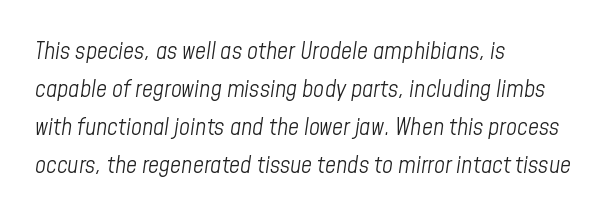
Q: Is the text bold? A: No.
Q: Is the text italic (slanted)? A: Yes, it leans right by about 8 degrees.
Q: Is the text underlined? A: No.
Q: How is the paragraph aligned? A: Left-aligned.
Q: Is the spacing between letters normal or unusually wide? A: Normal.
Q: Is the spacing between lines tight, normal or loose? A: Normal.
